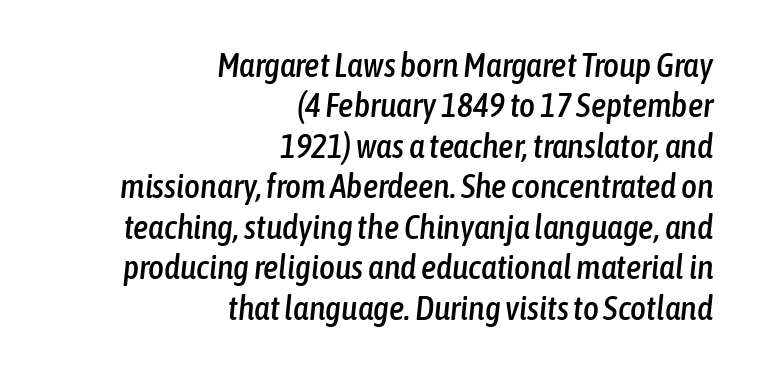
Q: Is the text italic (slanted)? A: Yes, it leans right by about 6 degrees.
Q: Is the text underlined? A: No.
Q: How is the paragraph aligned? A: Right-aligned.
Q: Is the spacing between letters normal or unusually wide? A: Normal.
Q: Width (condensed, normal, or wide)? A: Condensed.
Q: Stroke contrast? A: Low.
Q: x-height? A: Medium.
Q: Monospaced? A: No.
